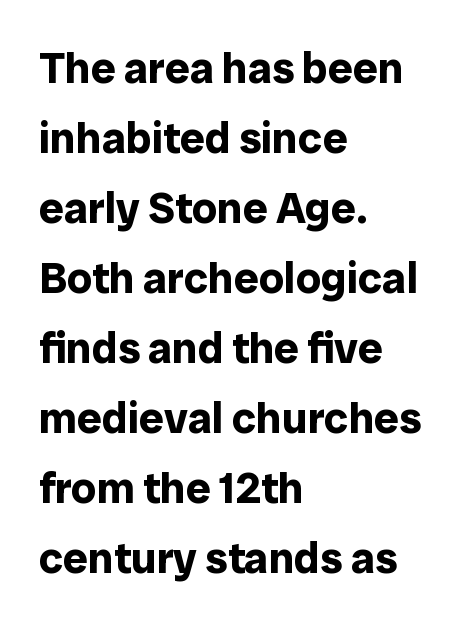
Q: Is the text bold? A: Yes.
Q: Is the text italic (slanted)? A: No, it is upright.
Q: Is the typeface a serif or a sans-serif typeface? A: Sans-serif.
Q: Is the text underlined? A: No.
Q: How is the paragraph aligned? A: Left-aligned.
Q: Is the spacing between letters normal or unusually wide? A: Normal.
Q: Is the spacing between lines tight, normal or loose? A: Normal.
Q: Width (condensed, normal, or wide)? A: Normal.
Q: Stroke contrast? A: Low.
Q: x-height? A: Medium.
Q: Monospaced? A: No.
